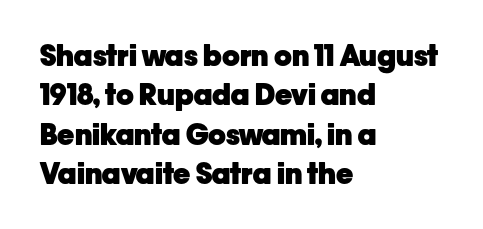
The image shows 29 px heavy sans-serif type, upright; set left-aligned, normal line spacing (1.36x), normal letter spacing, not underlined; low stroke contrast and a medium x-height.
